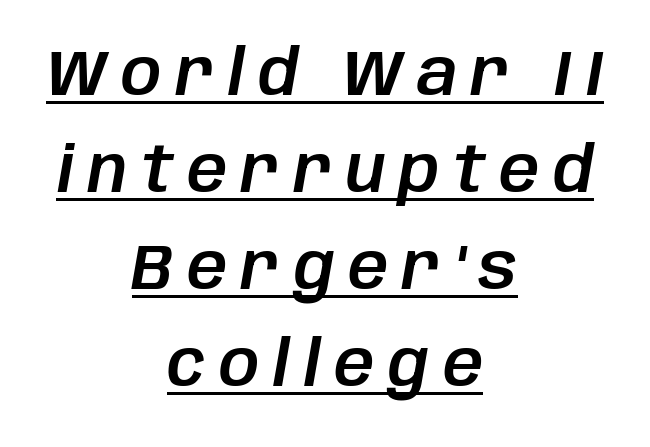
The image shows 63 px text type, italic (leaning right); set centered, normal line spacing (1.54x), unusually wide letter spacing (+0.22 em), underlined; low stroke contrast and a large x-height.
